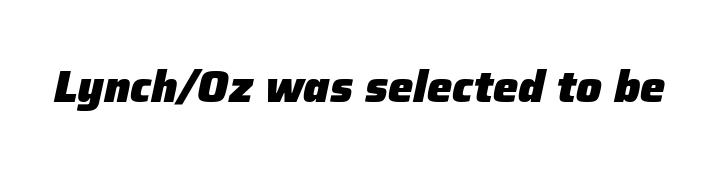
Slanted lettering throughout. The letters advance in unequal steps, a hallmark of proportional type. The letters sit at their default tracking, neither squeezed nor spread. A bare baseline throughout the passage. In terms of weight, the rendering is a true, heavy bold.
